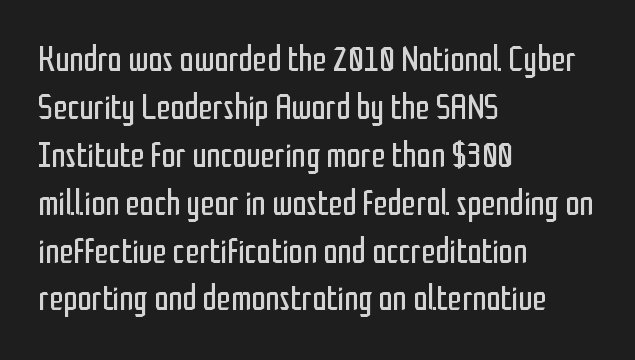
{"serif": "no", "italic": "no", "bold": "no", "weight": "regular", "width": "condensed", "stroke_contrast": "low", "x_height": "medium", "monospaced": "no", "underline": "no", "align": "left", "line_spacing": "normal", "line_spacing_ratio": 1.33, "letter_spacing": "normal", "letter_spacing_em": 0.0, "glyph_px": 36}
